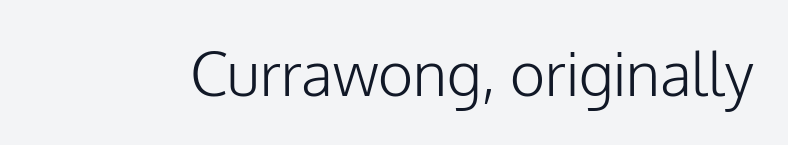
The image shows 60 px light sans-serif type, upright; set normal letter spacing, not underlined; low stroke contrast and a medium x-height.
